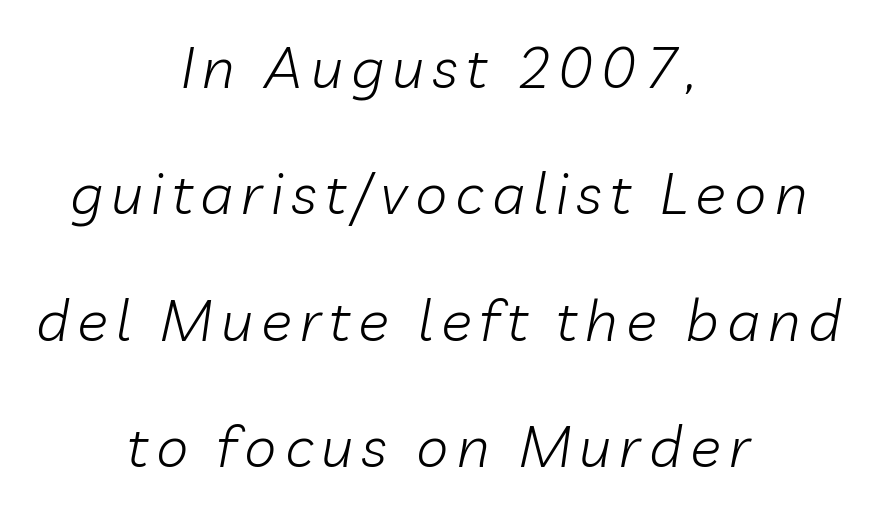
The image shows 58 px light type, italic (leaning right); set centered, loose line spacing (2.18x), not underlined; low stroke contrast and a medium x-height.
